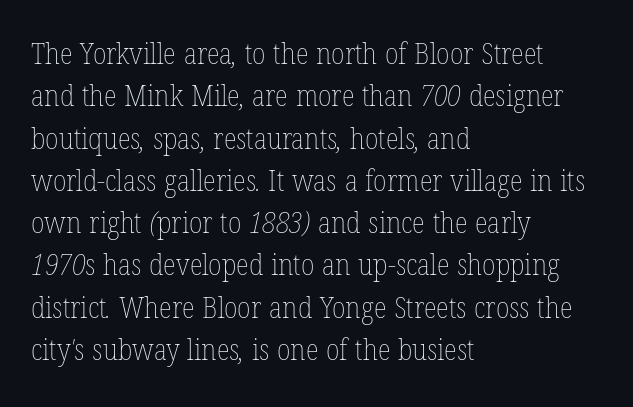
What's the leading like? Ordinary, nothing unusual. In terms of letterspacing, this is plain default setting. No extra ink here — the face is not bold. The baseline area is clear. Every row of glyphs begins at an identical x-position on the left. Each letter keeps its own natural width here, so spacing adapts to shape.
